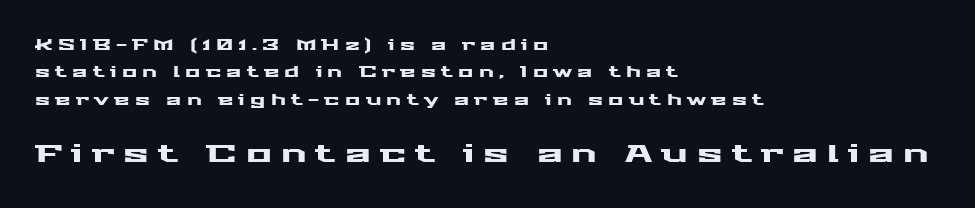
Q: Is the text italic (slanted)? A: No, it is upright.
Q: Is the text underlined? A: No.
Q: How is the paragraph aligned? A: Left-aligned.
Q: Is the spacing between letters normal or unusually wide? A: Unusually wide.
Q: Is the spacing between lines tight, normal or loose? A: Loose.
Q: Which block of text is set in a larger size, the first (top) or the second (bottom)? A: The second (bottom) one.
